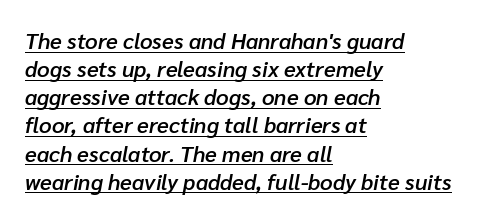
{"italic": "yes", "lean": "right", "slant_degrees": 10, "bold": "semi", "underline": "yes", "align": "left", "line_spacing": "normal", "line_spacing_ratio": 1.28, "letter_spacing": "normal", "letter_spacing_em": 0.0, "glyph_px": 22}
